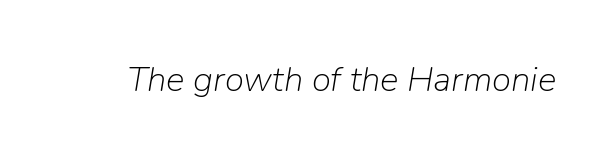
{"italic": "yes", "lean": "right", "slant_degrees": 9, "bold": "no", "weight": "light", "width": "normal", "stroke_contrast": "low", "x_height": "medium", "monospaced": "no", "underline": "no", "letter_spacing": "normal", "letter_spacing_em": 0.0, "glyph_px": 35}
